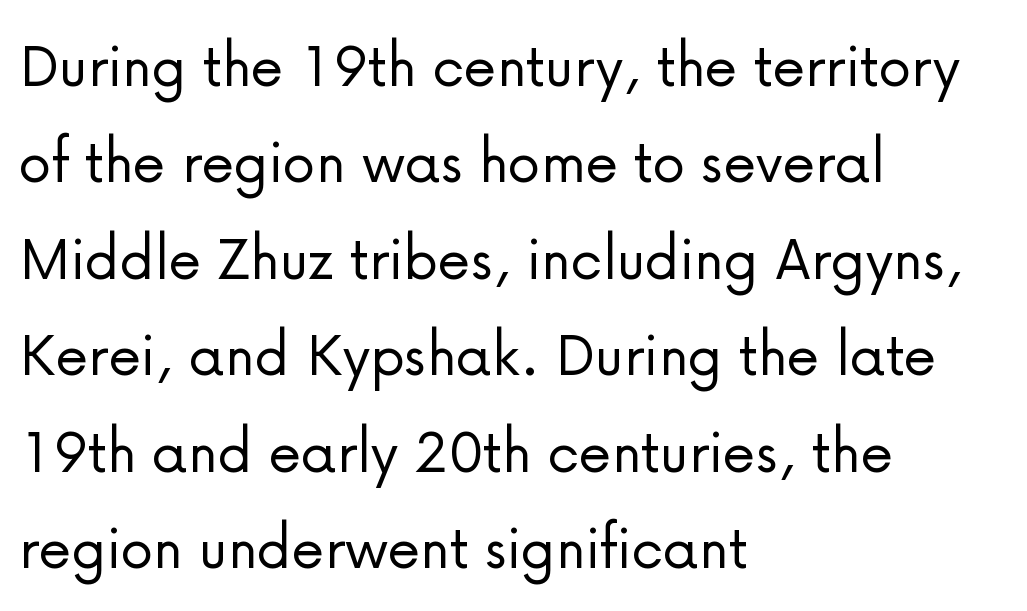
{"serif": "no", "italic": "no", "bold": "no", "weight": "light", "width": "normal", "stroke_contrast": "low", "x_height": "medium", "monospaced": "no", "underline": "no", "align": "left", "line_spacing": "normal", "line_spacing_ratio": 1.44, "letter_spacing": "normal", "letter_spacing_em": 0.0, "glyph_px": 67}
